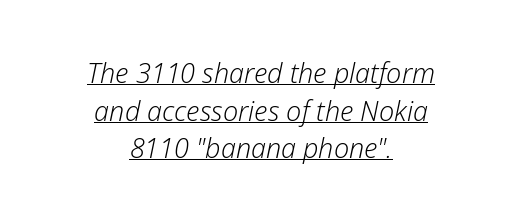
{"italic": "yes", "lean": "right", "slant_degrees": 12, "bold": "no", "underline": "yes", "align": "center", "line_spacing": "normal", "line_spacing_ratio": 1.39, "letter_spacing": "normal", "letter_spacing_em": 0.0, "glyph_px": 27}
